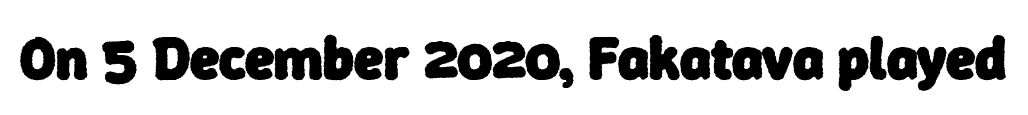
{"serif": "no", "bold": "yes", "weight": "heavy", "width": "normal", "stroke_contrast": "low", "x_height": "medium", "monospaced": "no", "underline": "no", "letter_spacing": "normal", "letter_spacing_em": 0.0, "glyph_px": 59}
